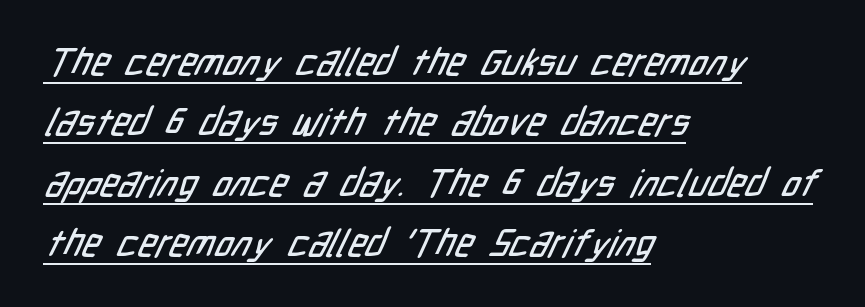
{"serif": "no", "width": "condensed", "stroke_contrast": "low", "x_height": "medium", "monospaced": "no", "underline": "yes", "align": "left", "line_spacing": "normal", "line_spacing_ratio": 1.59, "letter_spacing": "normal", "letter_spacing_em": 0.0, "glyph_px": 38}
